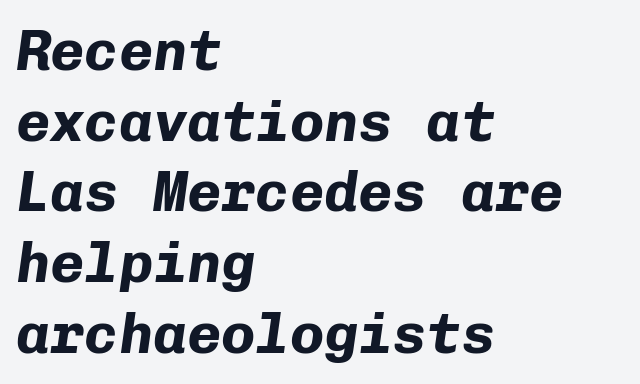
Q: Is the text bold? A: Yes.
Q: Is the text italic (slanted)? A: Yes, it leans right by about 8 degrees.
Q: Is the text underlined? A: No.
Q: How is the paragraph aligned? A: Left-aligned.
Q: Is the spacing between letters normal or unusually wide? A: Normal.
Q: Width (condensed, normal, or wide)? A: Normal.
Q: Stroke contrast? A: Low.
Q: x-height? A: Medium.
Q: Monospaced? A: Yes.
